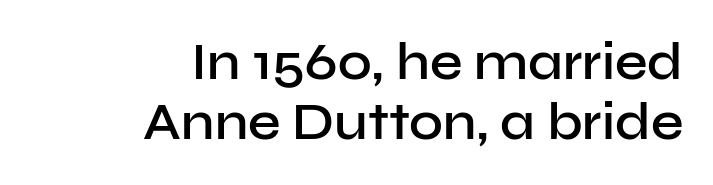
{"serif": "no", "italic": "no", "bold": "semi", "weight": "semibold", "width": "normal", "stroke_contrast": "low", "x_height": "medium", "monospaced": "no", "underline": "no", "align": "right", "line_spacing_ratio": 1.16, "letter_spacing": "normal", "letter_spacing_em": 0.0, "glyph_px": 52}
